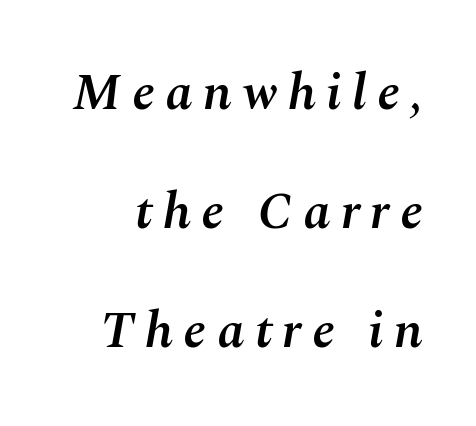
Glance below the letters and you will spot only blank space. Designer's note — italics engaged. Line spacing here is loose. Notice the strokes are somewhat thickened but not fully heavy: this is a semibold. This sample has the flowing, uneven cadence of proportional lettering. This rendering widens character spacing well past its baseline value.
